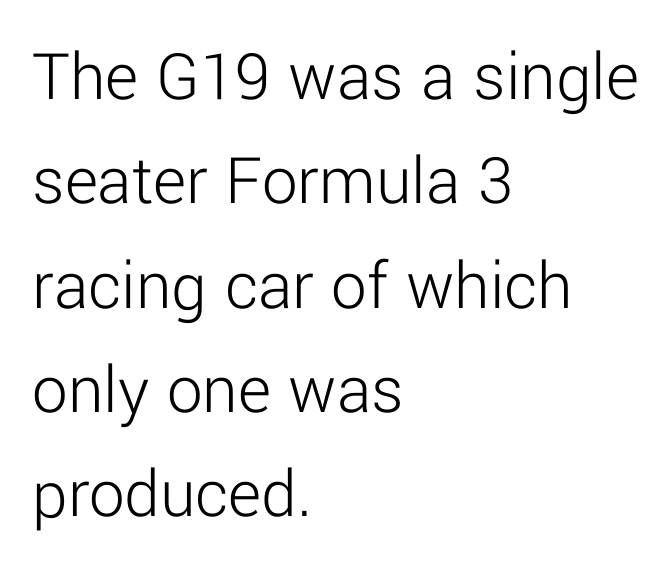
Type without underlining. All the whitespace from short lines collects on the right. This sample keeps an unexceptional amount of space between lines. This rendering employs a face without finishing strokes, i.e., a sans-serif. Is the stroke heavy? The answer is a plain regular-or-lighter. Think of a printed novel: that variable character pitch is what you see here.
